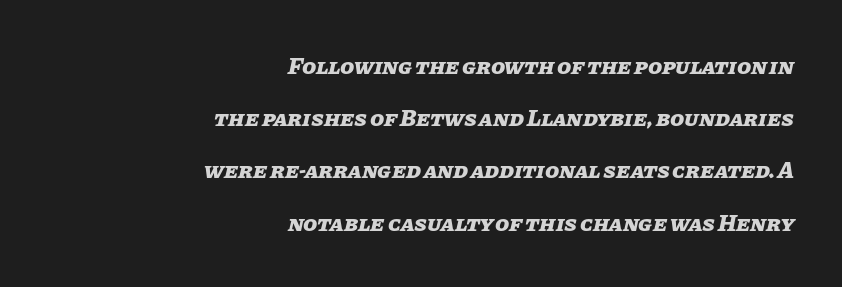
Q: Is the text bold? A: Yes.
Q: Is the text italic (slanted)? A: Yes, it leans right by about 11 degrees.
Q: Is the text underlined? A: No.
Q: How is the paragraph aligned? A: Right-aligned.
Q: Is the spacing between letters normal or unusually wide? A: Normal.
Q: Is the spacing between lines tight, normal or loose? A: Loose.
